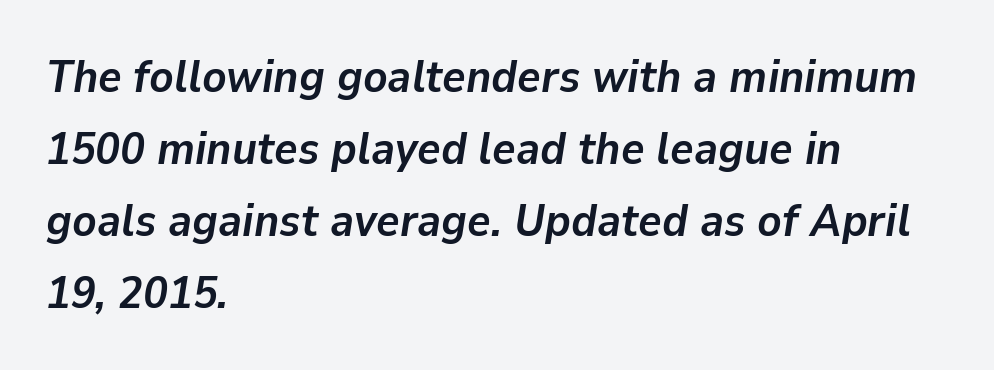
Leading: standard. Every row of glyphs begins at an identical x-position on the left. Each word holds together tightly as a unit, with standard inter-letter gaps. Varying glyph widths throughout — classic text-font behaviour.
